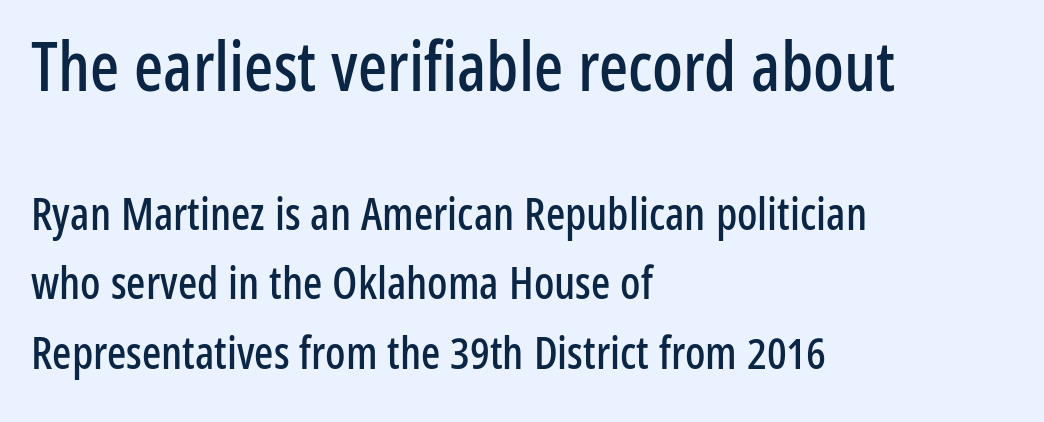
Q: Is the text italic (slanted)? A: No, it is upright.
Q: Is the typeface a serif or a sans-serif typeface? A: Sans-serif.
Q: Is the text underlined? A: No.
Q: How is the paragraph aligned? A: Left-aligned.
Q: Is the spacing between letters normal or unusually wide? A: Normal.
Q: Is the spacing between lines tight, normal or loose? A: Normal.
Q: Which block of text is set in a larger size, the first (top) or the second (bottom)? A: The first (top) one.
Q: Width (condensed, normal, or wide)? A: Condensed.
Q: Stroke contrast? A: Low.
Q: x-height? A: Medium.
Q: Monospaced? A: No.
